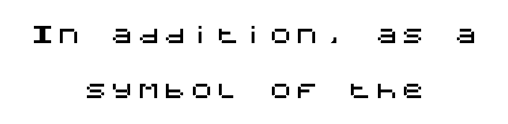
The image shows 23 px text type, upright; set centered, loose line spacing (2.37x), not underlined.
